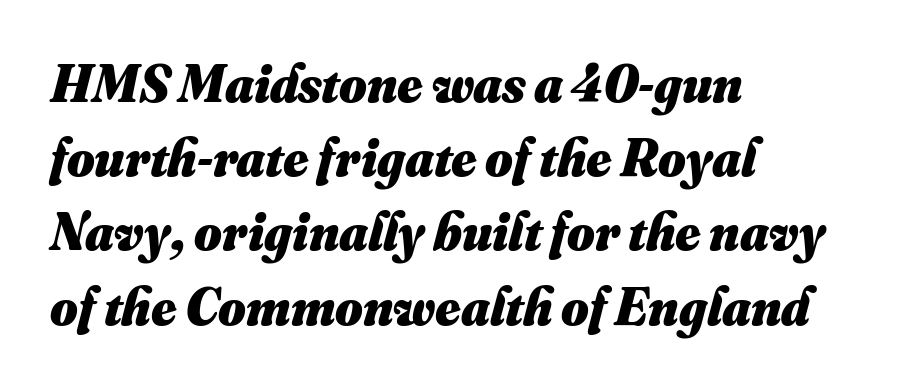
{"bold": "yes", "weight": "heavy", "width": "normal", "stroke_contrast": "medium", "x_height": "small", "monospaced": "no", "underline": "no", "align": "left", "line_spacing": "normal", "line_spacing_ratio": 1.4, "letter_spacing": "normal", "letter_spacing_em": 0.0, "glyph_px": 53}
